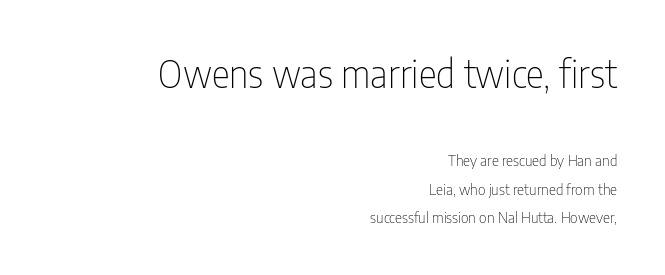
{"serif": "no", "italic": "no", "bold": "no", "weight": "thin", "width": "condensed", "stroke_contrast": "low", "x_height": "medium", "monospaced": "no", "underline": "no", "align": "right", "line_spacing_ratio": 1.89, "letter_spacing": "normal", "letter_spacing_em": 0.0, "larger_block": "first", "size_ratio": 2.53, "glyph_px": 38}
